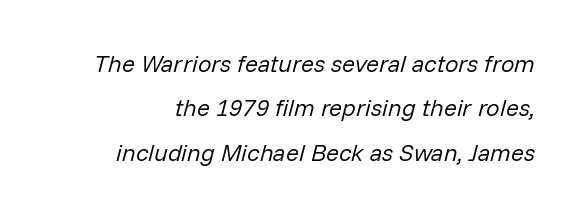
Students, note that the glyphs here touch the page at normal intervals. Check the space under the baseline: it is left empty. Counters stay open thanks to moderate or lighter strokes. Emphasis-style slanted type is in use.
